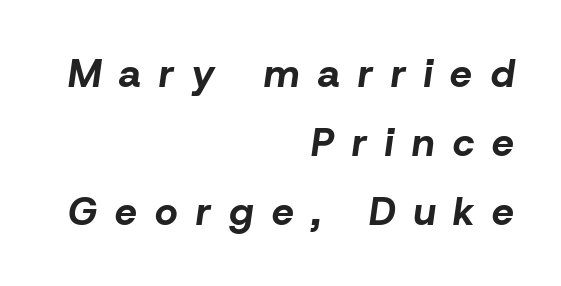
The image shows 39 px bold type, italic (leaning right); set right-aligned, line spacing 1.77x, unusually wide letter spacing (+0.47 em), not underlined; low stroke contrast and a medium x-height.
